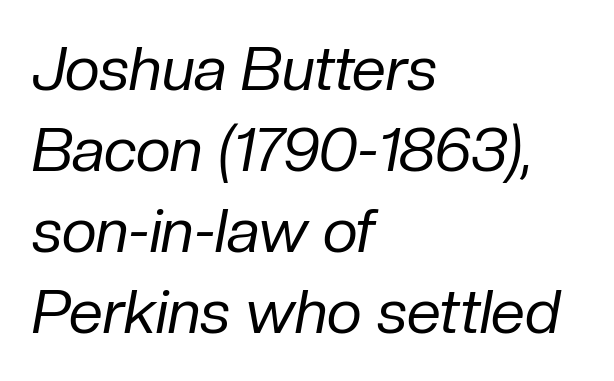
Compared with ordinary roman type, these characters are visibly tilted. The typesetting does not lean heavy: it is not bold. Just letters on the line, the space beneath them empty. These lines stack with their left ends in a neat column. Tracking here is standard; glyphs follow each other at the usual distance.
